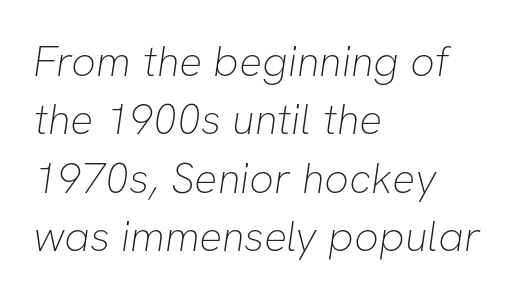
Q: Is the text bold? A: No.
Q: Is the typeface a serif or a sans-serif typeface? A: Sans-serif.
Q: Is the text underlined? A: No.
Q: How is the paragraph aligned? A: Left-aligned.
Q: Is the spacing between letters normal or unusually wide? A: Normal.
Q: Is the spacing between lines tight, normal or loose? A: Normal.
Q: Width (condensed, normal, or wide)? A: Normal.
Q: Stroke contrast? A: Low.
Q: x-height? A: Medium.
Q: Monospaced? A: No.
